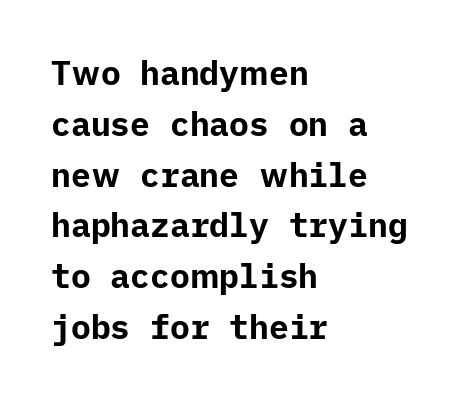
Q: Is the text bold? A: Yes.
Q: Is the text italic (slanted)? A: No, it is upright.
Q: Is the typeface a serif or a sans-serif typeface? A: Sans-serif.
Q: Is the text underlined? A: No.
Q: How is the paragraph aligned? A: Left-aligned.
Q: Is the spacing between letters normal or unusually wide? A: Normal.
Q: Is the spacing between lines tight, normal or loose? A: Normal.
Q: Width (condensed, normal, or wide)? A: Normal.
Q: Stroke contrast? A: Low.
Q: x-height? A: Medium.
